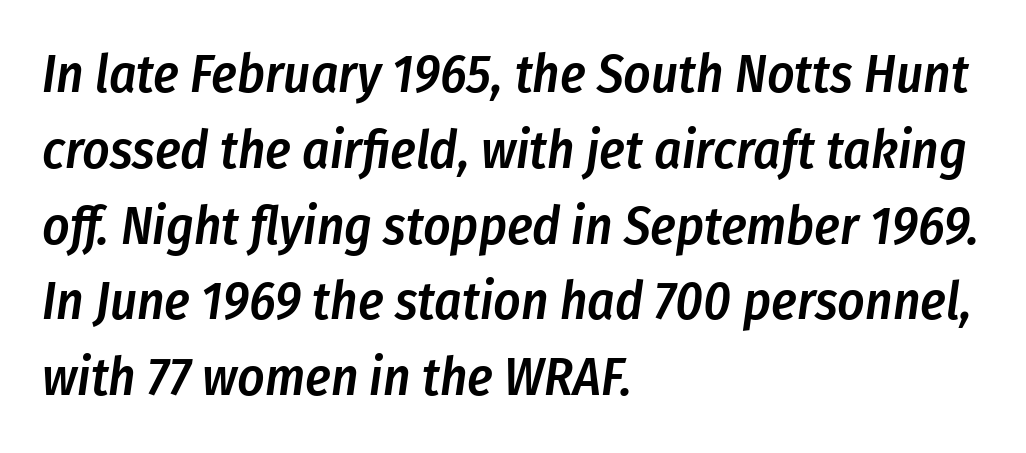
{"italic": "yes", "lean": "right", "slant_degrees": 8, "bold": "semi", "weight": "semibold", "width": "condensed", "stroke_contrast": "low", "x_height": "medium", "monospaced": "no", "underline": "no", "align": "left", "line_spacing": "normal", "line_spacing_ratio": 1.43, "letter_spacing": "normal", "letter_spacing_em": 0.0, "glyph_px": 53}
